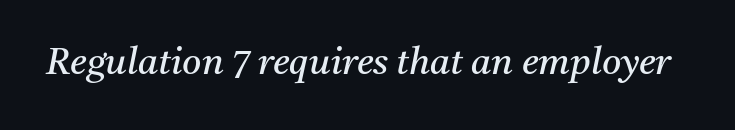
{"serif": "yes", "italic": "yes", "lean": "right", "slant_degrees": 11, "bold": "no", "weight": "regular", "width": "normal", "stroke_contrast": "medium", "x_height": "medium", "monospaced": "no", "underline": "no", "letter_spacing": "normal", "letter_spacing_em": 0.0, "glyph_px": 37}
